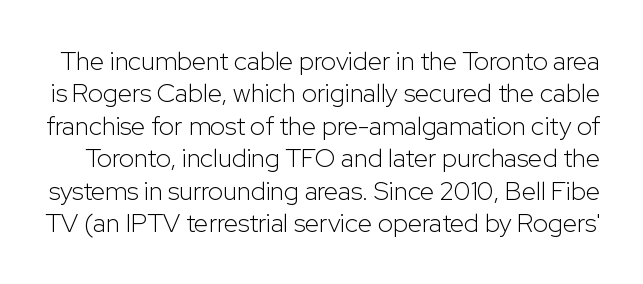
The line texture is even and compact thanks to regular tracking. Rendered with straight, roman letterforms. Weight class: somewhere from thin through regular. The words here are not underlined.
